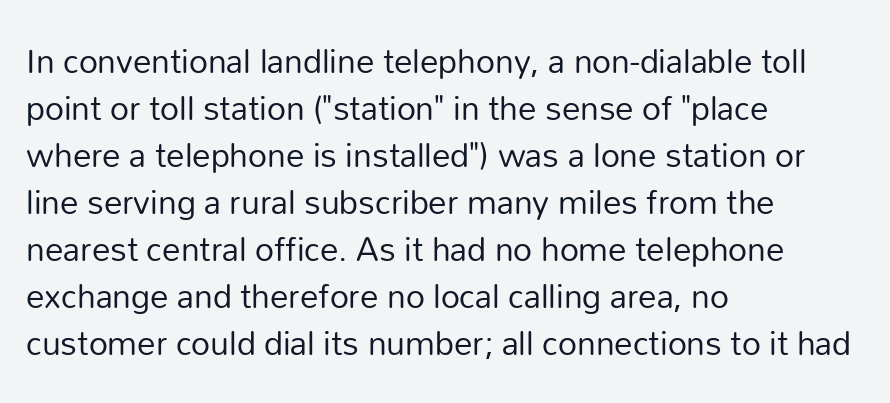
Q: Is the text bold? A: No.
Q: Is the text italic (slanted)? A: No, it is upright.
Q: Is the typeface a serif or a sans-serif typeface? A: Sans-serif.
Q: Is the text underlined? A: No.
Q: How is the paragraph aligned? A: Left-aligned.
Q: Is the spacing between letters normal or unusually wide? A: Normal.
Q: Is the spacing between lines tight, normal or loose? A: Normal.
Q: Width (condensed, normal, or wide)? A: Normal.
Q: Stroke contrast? A: Low.
Q: x-height? A: Medium.
Q: Monospaced? A: No.
